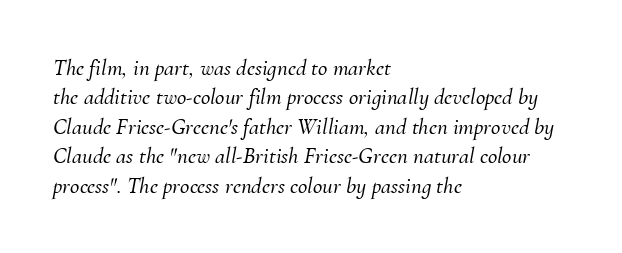
Letters rest on an invisible, unmarked baseline. The horizontal fit of the characters is conventional and even. Successive baselines arrive at the customary interval. The rag falls on the right side of this text block.
